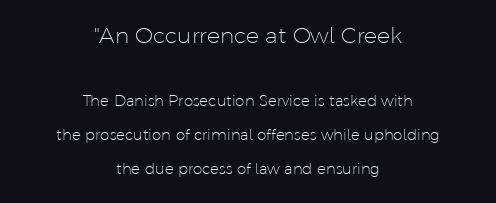
Q: Is the text bold? A: No.
Q: Is the text italic (slanted)? A: No, it is upright.
Q: Is the text underlined? A: No.
Q: How is the paragraph aligned? A: Centered.
Q: Is the spacing between letters normal or unusually wide? A: Normal.
Q: Is the spacing between lines tight, normal or loose? A: Loose.
Q: Which block of text is set in a larger size, the first (top) or the second (bottom)? A: The first (top) one.
